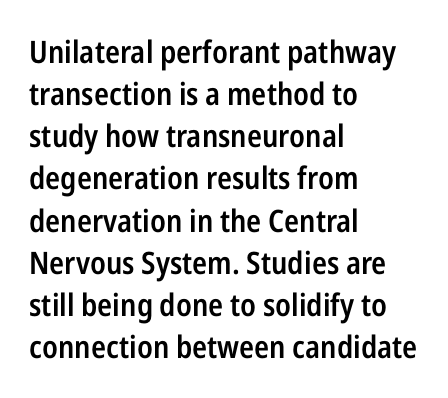
The image shows 31 px semibold, condensed sans-serif type, upright; set left-aligned, normal line spacing (1.36x), normal letter spacing, not underlined; low stroke contrast and a medium x-height.
